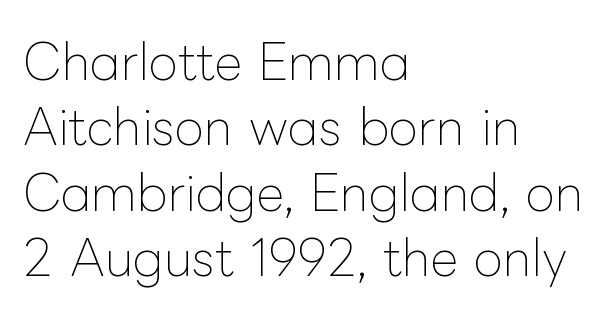
The image shows 48 px thin type, upright; set left-aligned, normal line spacing (1.36x), normal letter spacing, not underlined; low stroke contrast and a medium x-height.
